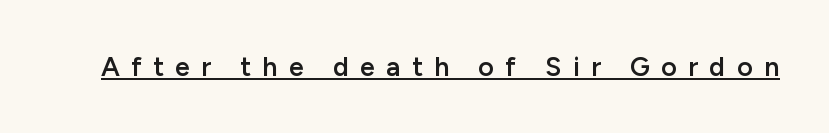
{"italic": "no", "bold": "semi", "underline": "yes", "letter_spacing": "wide", "letter_spacing_em": 0.42, "glyph_px": 27}
